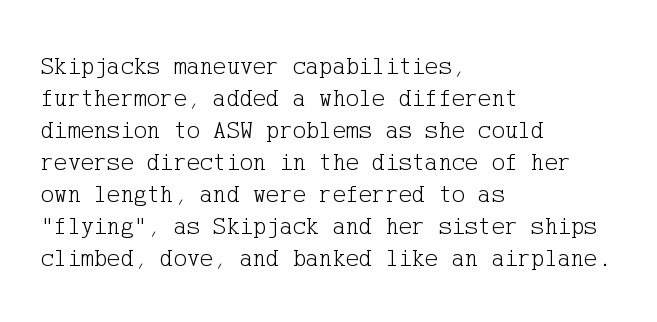
{"italic": "no", "bold": "no", "underline": "no", "align": "left", "line_spacing": "normal", "line_spacing_ratio": 1.28, "letter_spacing": "normal", "letter_spacing_em": 0.0, "glyph_px": 25}
